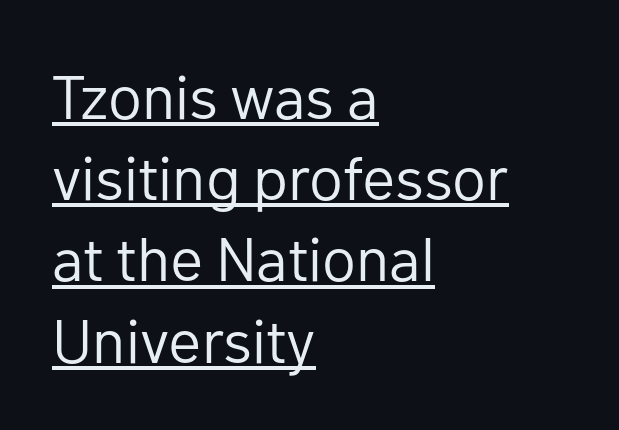
In CSS terms this would be text-align: left. The axis of the letterforms is exactly vertical. Summary of vertical rhythm: regular, with standard interline spacing. The type is set solid horizontally, with unmodified tracking. Check the space under the baseline: a stroke is drawn there.
